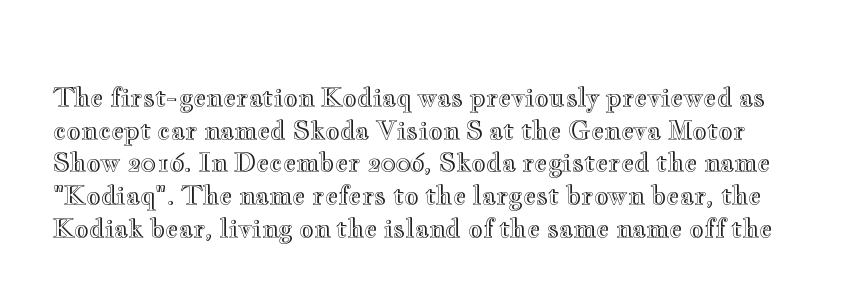
The image shows 25 px text type, upright; set normal line spacing (1.31x), normal letter spacing, not underlined.
